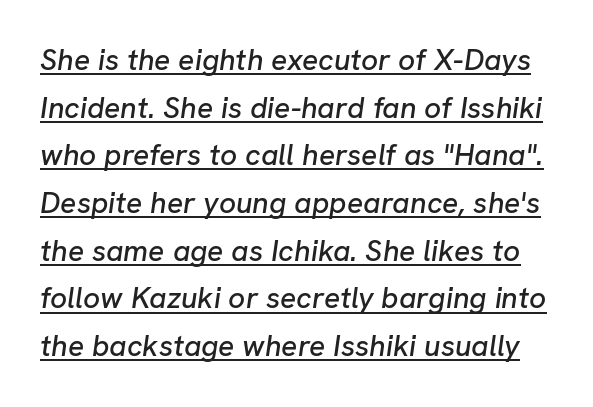
The image shows 30 px text type, italic (leaning right); set normal line spacing (1.59x), normal letter spacing, underlined; low stroke contrast and a medium x-height.
